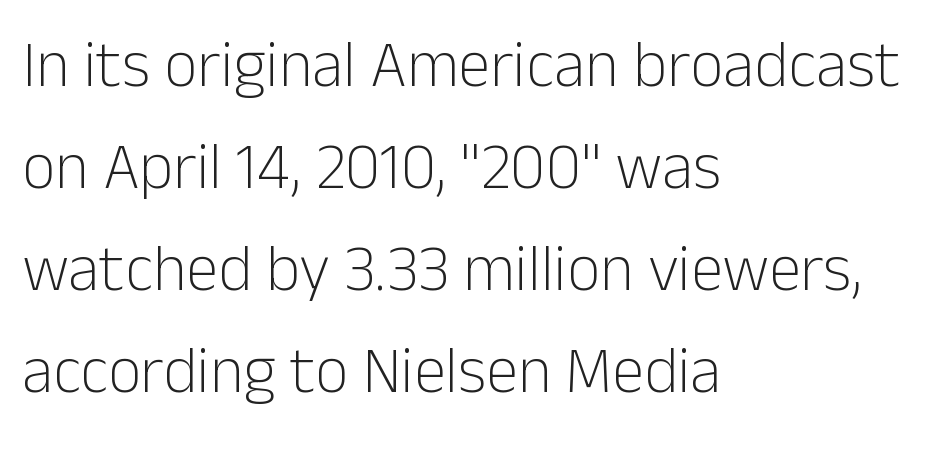
{"serif": "no", "italic": "no", "bold": "no", "weight": "light", "width": "normal", "stroke_contrast": "low", "x_height": "medium", "monospaced": "no", "underline": "no", "align": "left", "line_spacing": "normal", "line_spacing_ratio": 1.57, "letter_spacing": "normal", "letter_spacing_em": 0.0, "glyph_px": 65}
